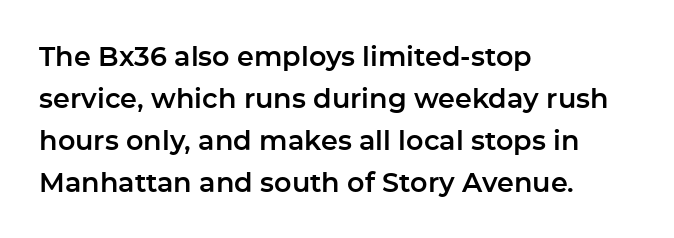
Q: Is the text italic (slanted)? A: No, it is upright.
Q: Is the text underlined? A: No.
Q: How is the paragraph aligned? A: Left-aligned.
Q: Is the spacing between letters normal or unusually wide? A: Normal.
Q: Is the spacing between lines tight, normal or loose? A: Normal.
